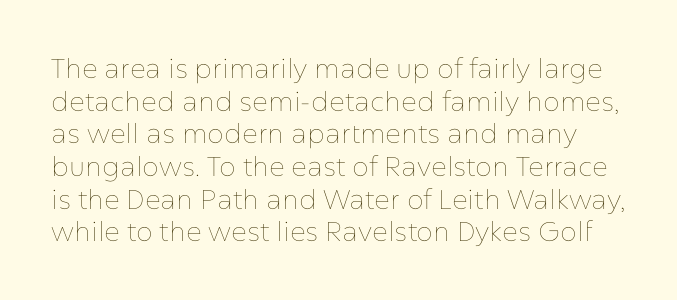
{"italic": "no", "bold": "no", "underline": "no", "line_spacing_ratio": 1.21, "letter_spacing": "normal", "letter_spacing_em": 0.0, "glyph_px": 27}
